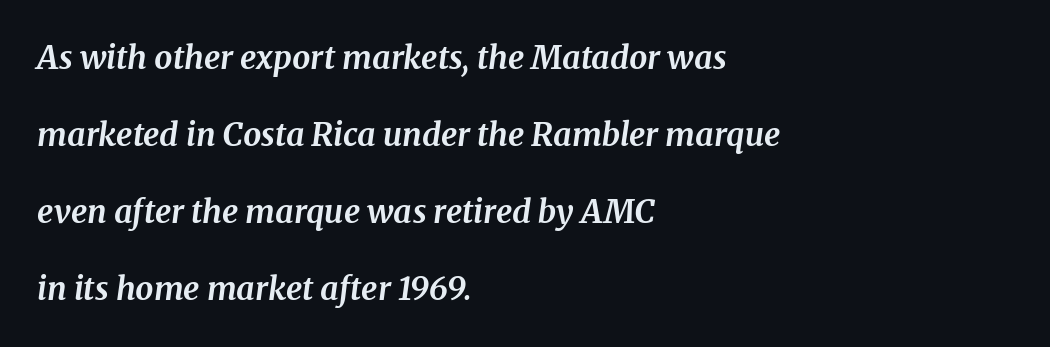
Does extra space separate the letters? No, they use regular spacing. Varying glyph widths throughout — classic text-font behaviour. Only glyphs here, with clear space below each row. A dark, heavy texture on the line: the type is bold.
